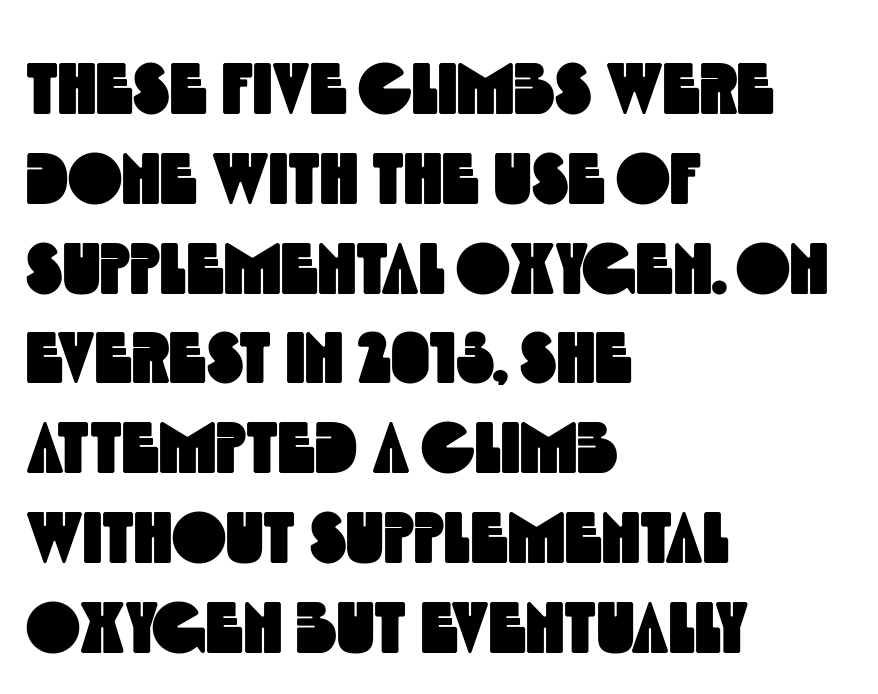
{"serif": "no", "width": "condensed", "x_height": "large", "monospaced": "no", "underline": "no", "align": "left", "line_spacing_ratio": 1.23, "letter_spacing": "normal", "letter_spacing_em": 0.0, "glyph_px": 73}
